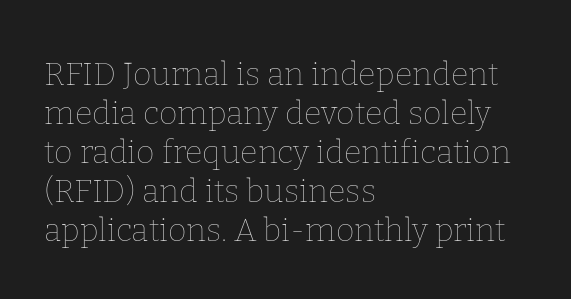
{"italic": "no", "bold": "no", "weight": "thin", "width": "normal", "stroke_contrast": "low", "x_height": "medium", "monospaced": "no", "underline": "no", "align": "left", "line_spacing_ratio": 1.22, "letter_spacing": "normal", "letter_spacing_em": 0.0, "glyph_px": 32}
